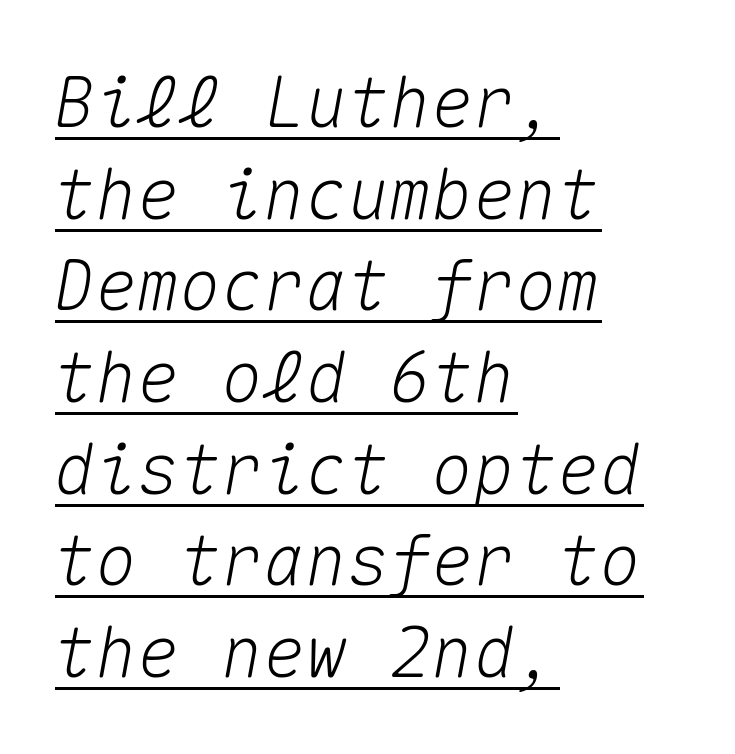
{"italic": "yes", "lean": "right", "slant_degrees": 10, "width": "normal", "stroke_contrast": "medium", "x_height": "medium", "monospaced": "yes", "underline": "yes", "align": "left", "line_spacing": "normal", "line_spacing_ratio": 1.31, "letter_spacing": "normal", "letter_spacing_em": 0.0, "glyph_px": 70}
